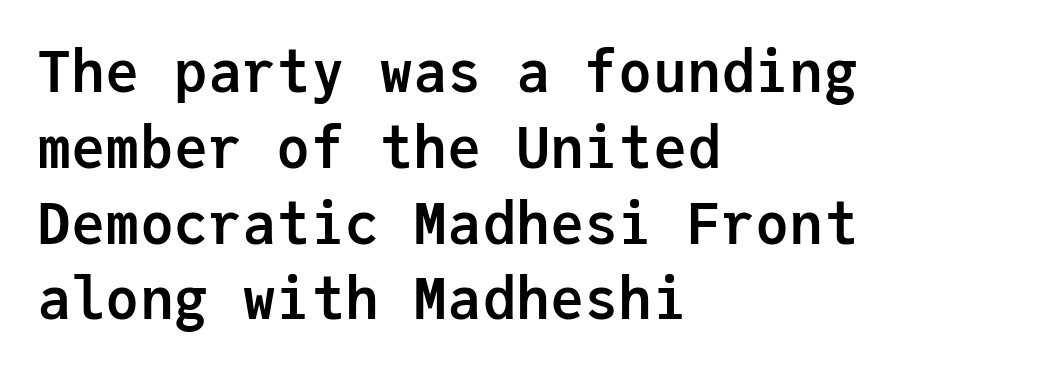
Q: Is the text bold? A: Yes.
Q: Is the text italic (slanted)? A: No, it is upright.
Q: Is the typeface a serif or a sans-serif typeface? A: Sans-serif.
Q: Is the text underlined? A: No.
Q: How is the paragraph aligned? A: Left-aligned.
Q: Is the spacing between letters normal or unusually wide? A: Normal.
Q: Is the spacing between lines tight, normal or loose? A: Normal.
Q: Width (condensed, normal, or wide)? A: Normal.
Q: Stroke contrast? A: Low.
Q: x-height? A: Medium.
Q: Monospaced? A: Yes.
